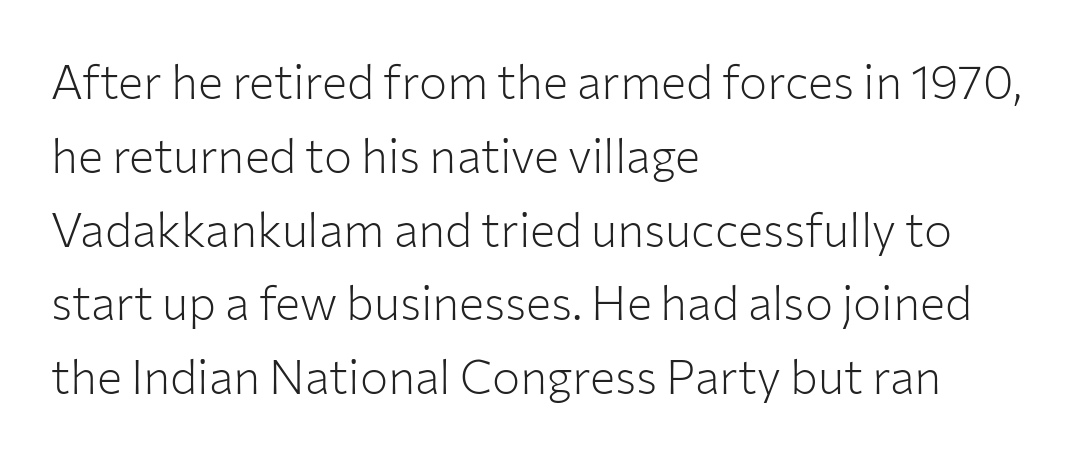
{"serif": "no", "italic": "no", "bold": "no", "weight": "light", "width": "normal", "stroke_contrast": "low", "x_height": "medium", "monospaced": "no", "underline": "no", "align": "left", "line_spacing": "normal", "line_spacing_ratio": 1.57, "letter_spacing": "normal", "letter_spacing_em": 0.0, "glyph_px": 47}
